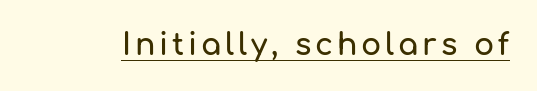
{"serif": "no", "italic": "no", "width": "normal", "stroke_contrast": "low", "x_height": "medium", "monospaced": "no", "underline": "yes", "glyph_px": 30}
